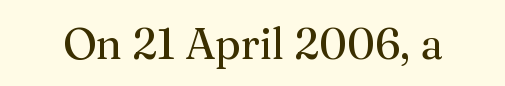
{"serif": "yes", "italic": "no", "bold": "no", "weight": "regular", "width": "normal", "stroke_contrast": "medium", "x_height": "medium", "monospaced": "no", "underline": "no", "letter_spacing": "normal", "letter_spacing_em": 0.0, "glyph_px": 43}
